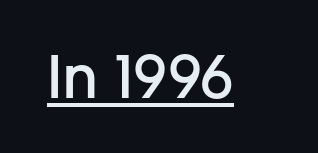
The sample's only ornament is a line tracing under the words. In terms of weight, the rendering is demibold, just under bold. Think of a printed novel: that variable character pitch is what you see here. Is the letter spacing exaggerated? No — it looks like the ordinary default.
